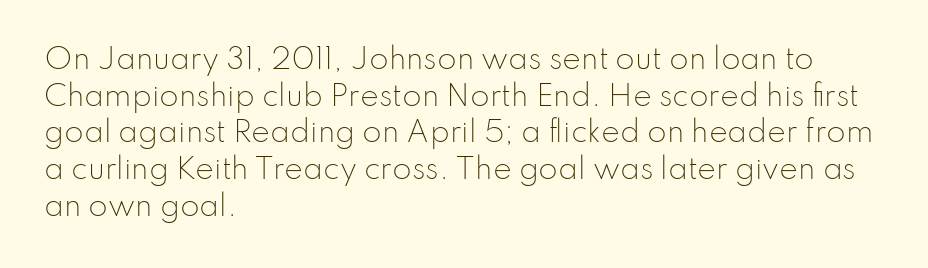
Unlike italic type, these characters show no tilt at all. Inter-character spacing is left at the font's built-in metrics. A typesetter would call this leading conventional body-copy spacing. Is this a sans? Yes — the strokes have no serifs.
